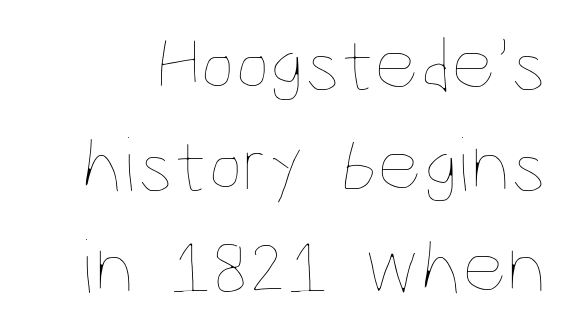
{"italic": "no", "bold": "no", "weight": "thin", "width": "condensed", "stroke_contrast": "low", "x_height": "large", "monospaced": "no", "underline": "no", "line_spacing": "normal", "line_spacing_ratio": 1.3, "letter_spacing": "normal", "letter_spacing_em": 0.0, "glyph_px": 78}
